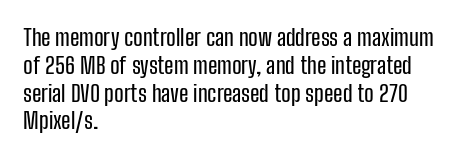
Here the glyphs are tracked normally, forming tight word shapes. The specimen omits any rule beneath the text block's lines. Vertical strokes here are truly vertical. The lines in this sample share a left origin and differ only in where they stop.
